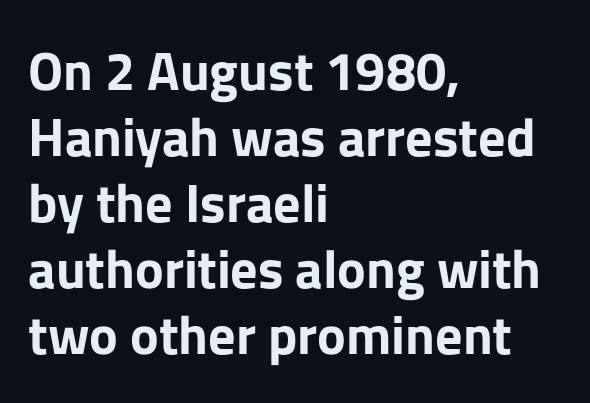
{"serif": "no", "italic": "no", "bold": "yes", "weight": "bold", "width": "normal", "stroke_contrast": "low", "x_height": "medium", "monospaced": "no", "underline": "no", "align": "left", "line_spacing_ratio": 1.22, "letter_spacing": "normal", "letter_spacing_em": 0.0, "glyph_px": 54}
